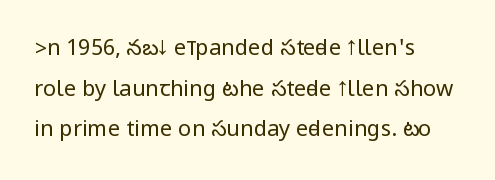
{"italic": "no", "bold": "no", "underline": "no", "align": "left", "line_spacing_ratio": 1.85, "letter_spacing": "normal", "letter_spacing_em": 0.0, "glyph_px": 22}
